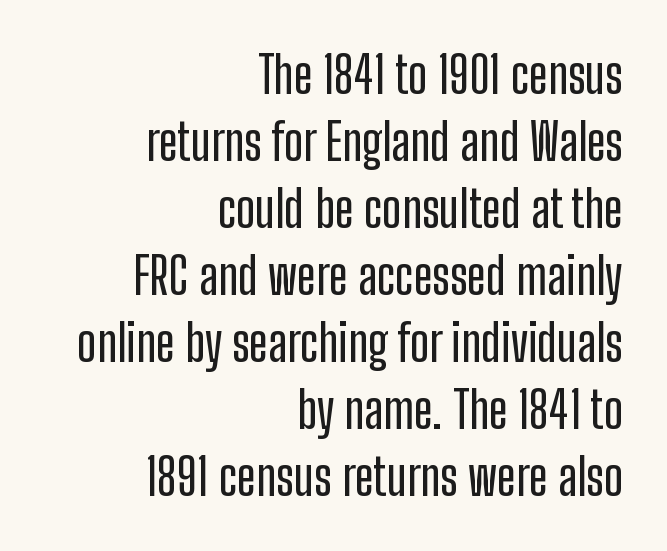
{"serif": "no", "italic": "no", "width": "condensed", "stroke_contrast": "low", "x_height": "medium", "monospaced": "no", "underline": "no", "align": "right", "line_spacing": "normal", "line_spacing_ratio": 1.34, "letter_spacing": "normal", "letter_spacing_em": 0.0, "glyph_px": 50}
